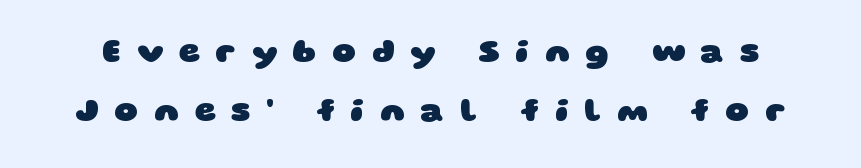
Its strokes are broad and dark, the hallmark of bold type. Someone cranked the tracking dial way up on this one. Has an underline been added? It has not. You could not count columns in this text — the font is proportionally spaced. Letterform terminals end flat and unadorned throughout the passage.
